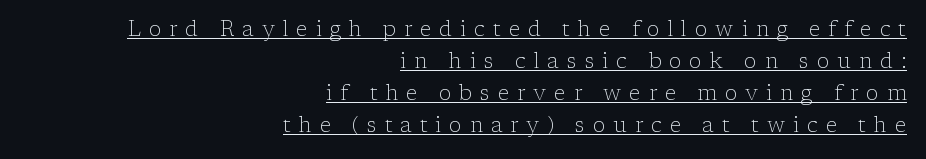
{"italic": "no", "bold": "no", "underline": "yes", "align": "right", "line_spacing": "normal", "line_spacing_ratio": 1.53, "letter_spacing": "wide", "letter_spacing_em": 0.38, "glyph_px": 21}
